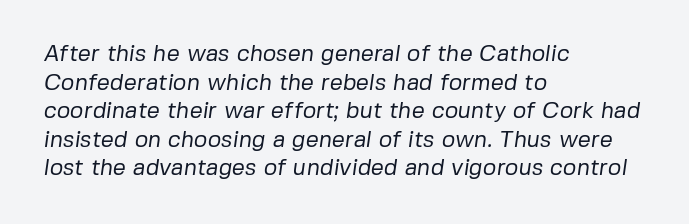
The image shows 23 px text type; set left-aligned, line spacing 1.24x, normal letter spacing, not underlined.
